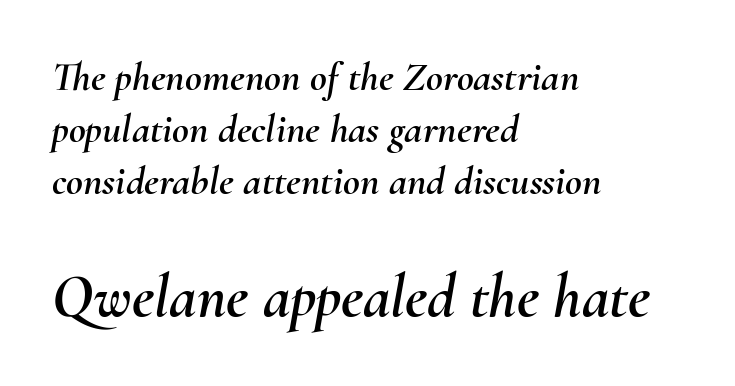
You can tell it's italic because the verticals aren't actually vertical. Underline: absent. Alignment: flush left. You could not count columns in this text — the font is proportionally spaced.
